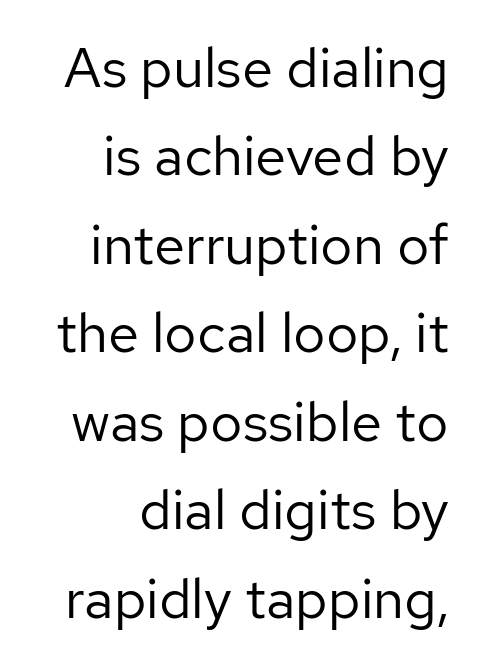
{"serif": "no", "italic": "no", "bold": "no", "weight": "regular", "width": "normal", "stroke_contrast": "low", "x_height": "medium", "monospaced": "no", "underline": "no", "align": "right", "line_spacing": "normal", "line_spacing_ratio": 1.58, "letter_spacing": "normal", "letter_spacing_em": 0.0, "glyph_px": 56}
